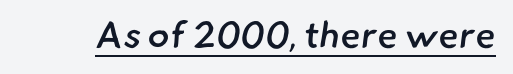
Q: Is the text bold? A: Semi-bold.
Q: Is the typeface a serif or a sans-serif typeface? A: Sans-serif.
Q: Is the text underlined? A: Yes.
Q: Is the spacing between letters normal or unusually wide? A: Normal.
Q: Width (condensed, normal, or wide)? A: Normal.
Q: Stroke contrast? A: Low.
Q: x-height? A: Small.
Q: Monospaced? A: No.
